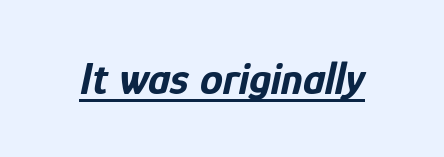
A continuous stroke trails under the words, as in a hyperlink. The line texture is even and compact thanks to regular tracking. Emphasis by weight is at full strength: bold. Emphasis-style slanted type is in use. Here the designer chose a conventional face with non-uniform glyph widths.
